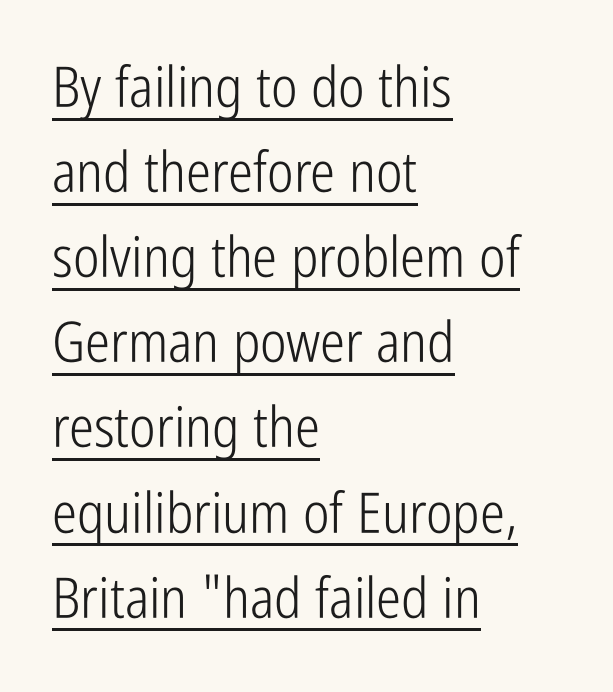
{"serif": "no", "italic": "no", "bold": "no", "weight": "light", "width": "condensed", "stroke_contrast": "low", "x_height": "medium", "monospaced": "no", "underline": "yes", "align": "left", "line_spacing": "normal", "line_spacing_ratio": 1.52, "letter_spacing": "normal", "letter_spacing_em": 0.0, "glyph_px": 56}
